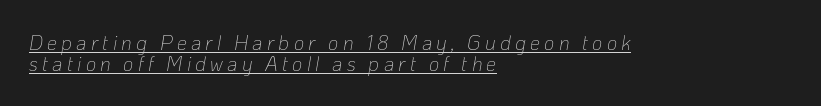
Q: Is the text bold? A: No.
Q: Is the text italic (slanted)? A: Yes, it leans right by about 10 degrees.
Q: Is the text underlined? A: Yes.
Q: How is the paragraph aligned? A: Left-aligned.
Q: Is the spacing between letters normal or unusually wide? A: Unusually wide.
Q: Is the spacing between lines tight, normal or loose? A: Tight.
